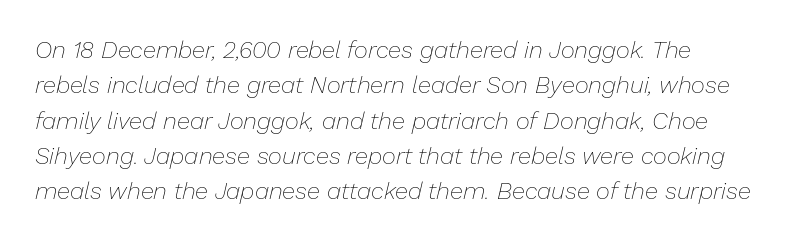
Q: Is the text bold? A: No.
Q: Is the text italic (slanted)? A: Yes, it leans right by about 13 degrees.
Q: Is the text underlined? A: No.
Q: How is the paragraph aligned? A: Left-aligned.
Q: Is the spacing between letters normal or unusually wide? A: Normal.
Q: Is the spacing between lines tight, normal or loose? A: Normal.
